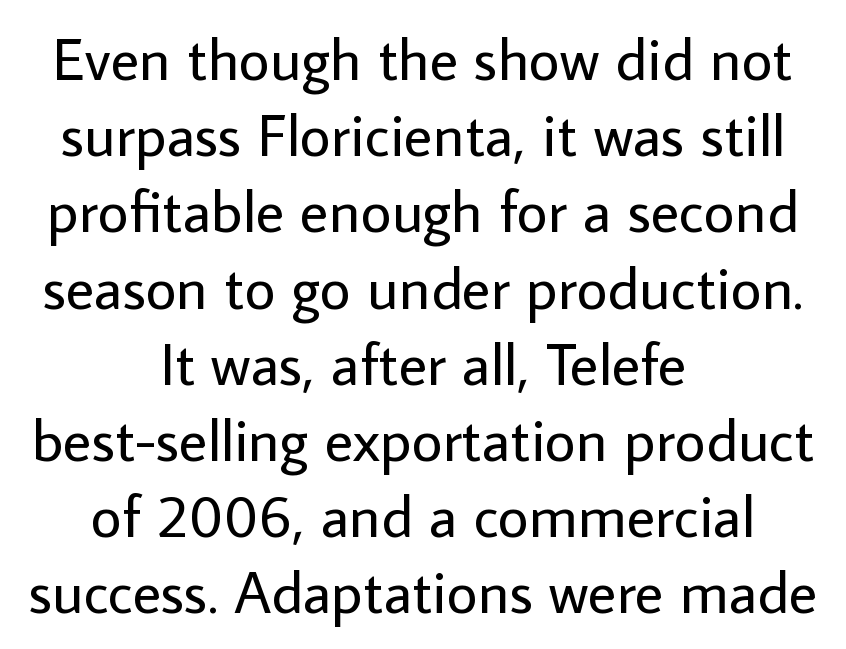
The image shows 60 px regular-weight sans-serif type, upright; set centered, normal line spacing (1.27x), normal letter spacing, not underlined; low stroke contrast and a medium x-height.
